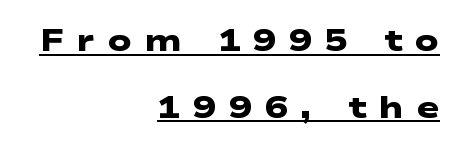
The image shows 31 px heavy, wide sans-serif type; set right-aligned, loose line spacing (2.15x), unusually wide letter spacing (+0.4 em), underlined; low stroke contrast and a medium x-height.
